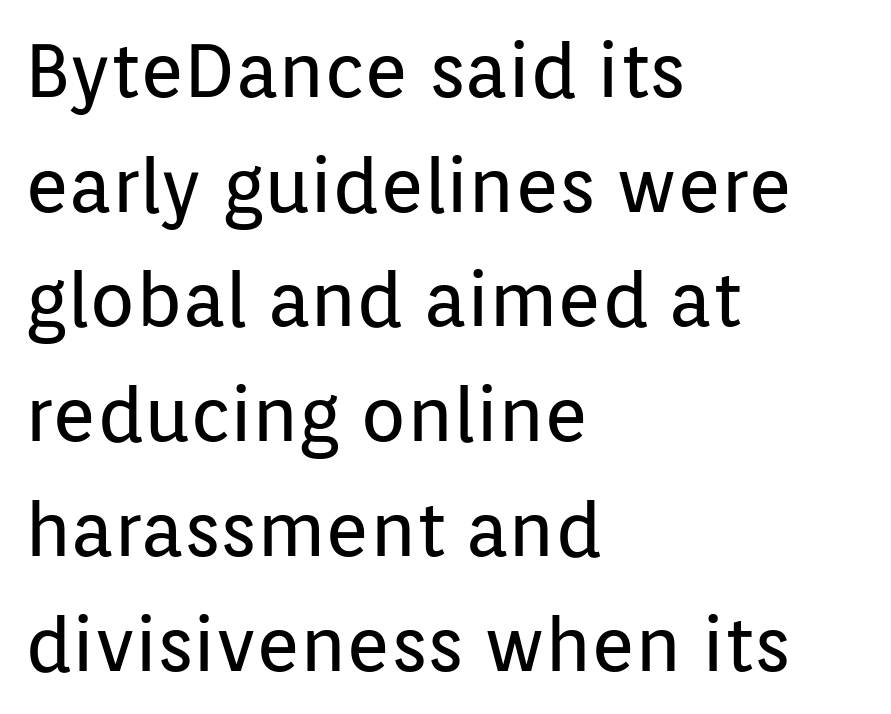
The image shows 75 px regular-weight sans-serif type, upright; set left-aligned, normal line spacing (1.53x), normal letter spacing, not underlined; low stroke contrast and a medium x-height.
